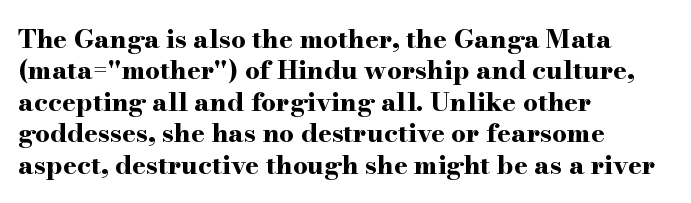
{"italic": "no", "bold": "yes", "underline": "no", "align": "left", "line_spacing_ratio": 1.21, "letter_spacing": "normal", "letter_spacing_em": 0.0, "glyph_px": 26}
